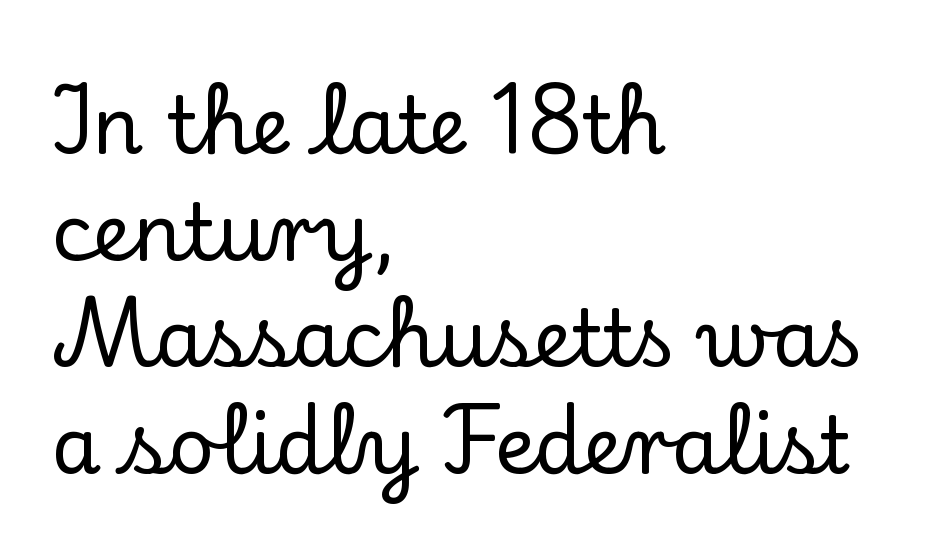
The image shows 79 px serif type, upright; set left-aligned, normal line spacing (1.35x), normal letter spacing, not underlined; low stroke contrast and a small x-height.
